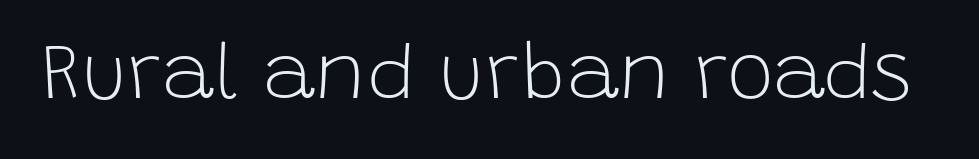
The image shows 79 px light sans-serif type, upright; set normal letter spacing, not underlined; low stroke contrast and a large x-height.
